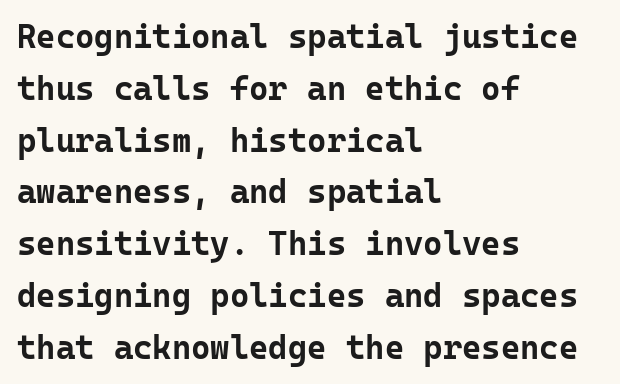
{"serif": "no", "italic": "no", "bold": "yes", "weight": "bold", "width": "normal", "stroke_contrast": "low", "x_height": "medium", "monospaced": "yes", "underline": "no", "align": "left", "line_spacing": "normal", "line_spacing_ratio": 1.57, "letter_spacing": "normal", "letter_spacing_em": 0.0, "glyph_px": 33}
